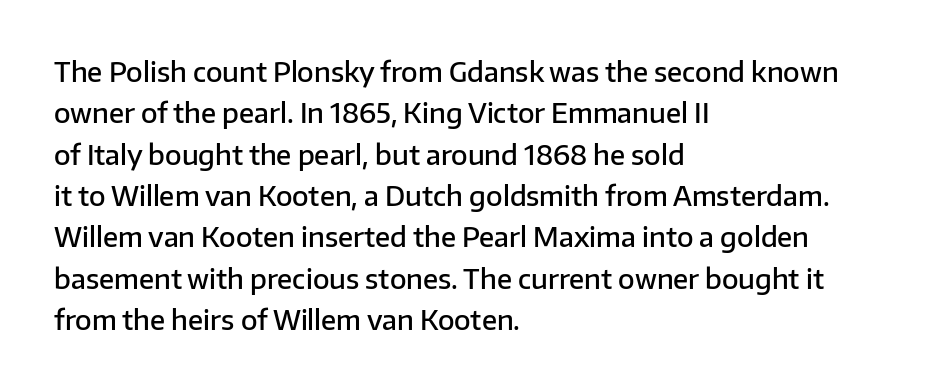
The image shows 27 px text type, upright; set left-aligned, normal line spacing (1.53x), normal letter spacing, not underlined.
